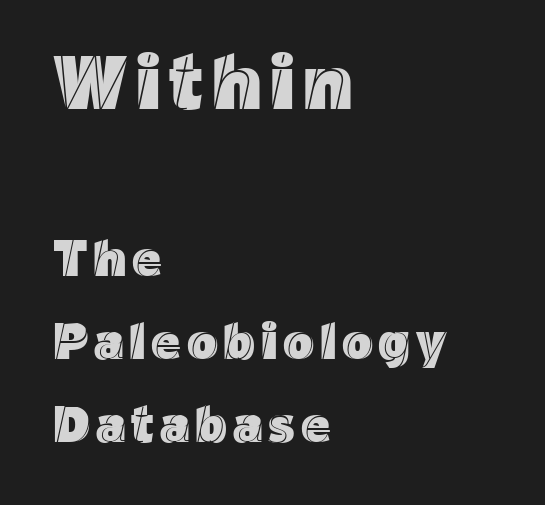
Underlining? Definitely not there. One glance says typical: line gaps are just what's usual. The face used here is proportionally spaced, like ordinary book or web type. These two chunks differ in scale, with the top chunk taking the larger measure. You can tell it's not italic because the verticals are truly vertical.
